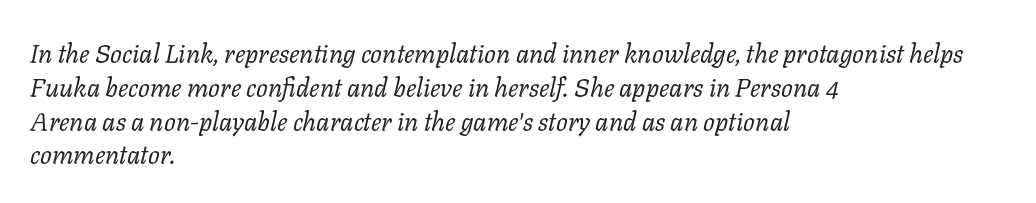
{"italic": "yes", "lean": "right", "slant_degrees": 11, "bold": "no", "underline": "no", "align": "left", "line_spacing": "normal", "line_spacing_ratio": 1.3, "letter_spacing": "normal", "letter_spacing_em": 0.0, "glyph_px": 26}
